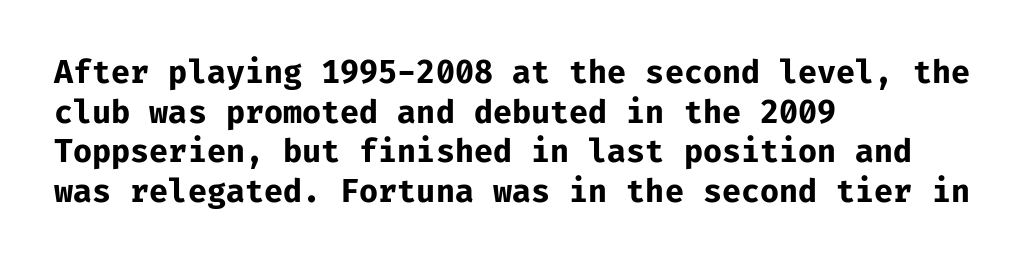
Designer's note — italics off, roman on. Does the copy run flush right? No — it runs flush left. The passage shown is typed in a monospace face where columns stay perfectly aligned. Regarding leading, the lines here are spaced in the standard way. The words here are not underlined. Nope, no serifs anywhere on these letters.
